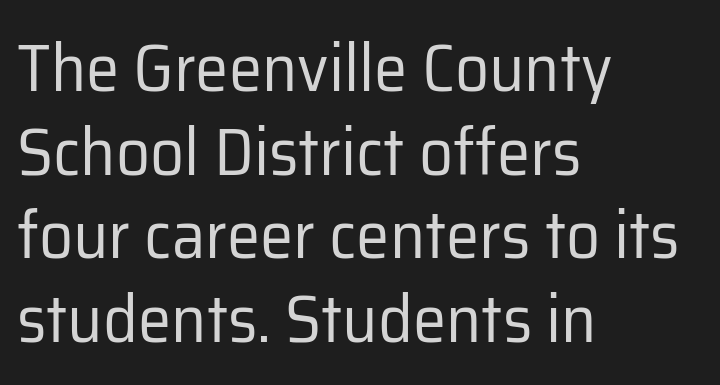
The image shows 67 px regular-weight sans-serif type, upright; set left-aligned, normal line spacing (1.25x), normal letter spacing, not underlined; low stroke contrast and a medium x-height.
